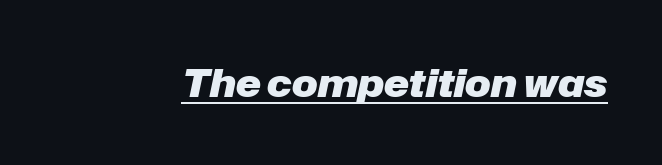
A continuous stroke trails under the words, as in a hyperlink. There's an unmistakable incline to the writing here. Think of a printed novel: that variable character pitch is what you see here. As a designer I'd log this as weight 700, bold. This sample uses plain, unmodified letter spacing.
